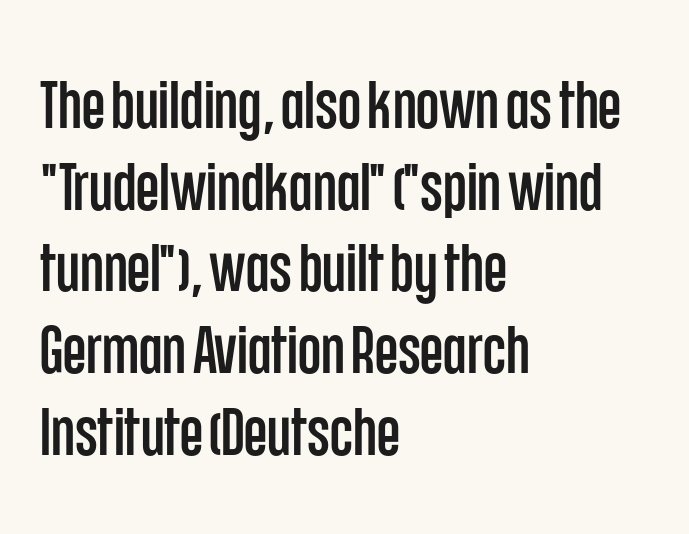
{"serif": "no", "italic": "no", "width": "condensed", "stroke_contrast": "low", "x_height": "large", "monospaced": "no", "underline": "no", "align": "left", "line_spacing_ratio": 1.22, "letter_spacing": "normal", "letter_spacing_em": 0.0, "glyph_px": 67}
